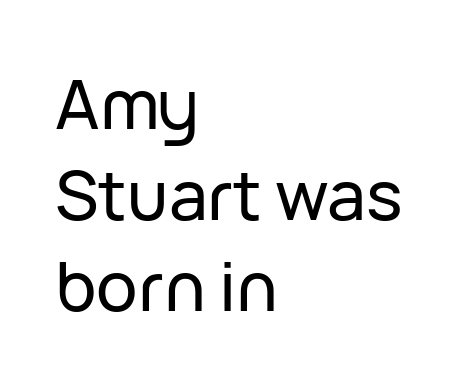
The image shows 69 px sans-serif type, upright; set left-aligned, normal line spacing (1.32x), normal letter spacing, not underlined; low stroke contrast and a medium x-height.
